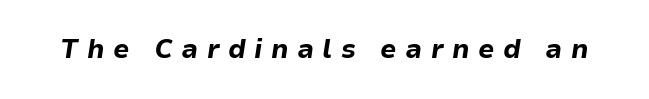
{"italic": "yes", "lean": "right", "slant_degrees": 9, "bold": "yes", "underline": "no", "letter_spacing": "wide", "letter_spacing_em": 0.32, "glyph_px": 26}
